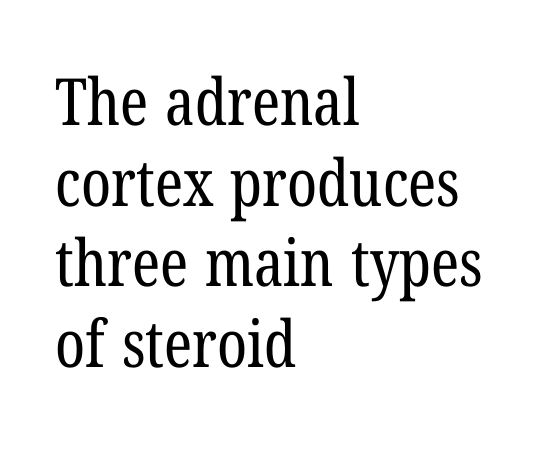
{"serif": "yes", "bold": "no", "weight": "regular", "width": "condensed", "stroke_contrast": "low", "x_height": "medium", "monospaced": "no", "underline": "no", "align": "left", "line_spacing_ratio": 1.24, "letter_spacing": "normal", "letter_spacing_em": 0.0, "glyph_px": 65}
